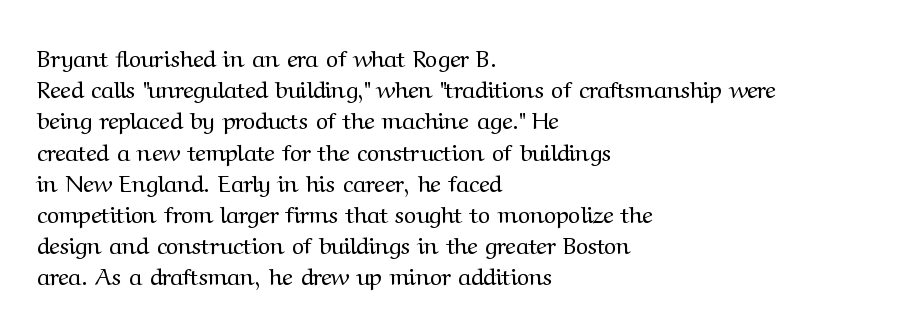
{"italic": "no", "bold": "no", "underline": "no", "align": "left", "line_spacing": "normal", "line_spacing_ratio": 1.3, "letter_spacing": "normal", "letter_spacing_em": 0.0, "glyph_px": 24}
